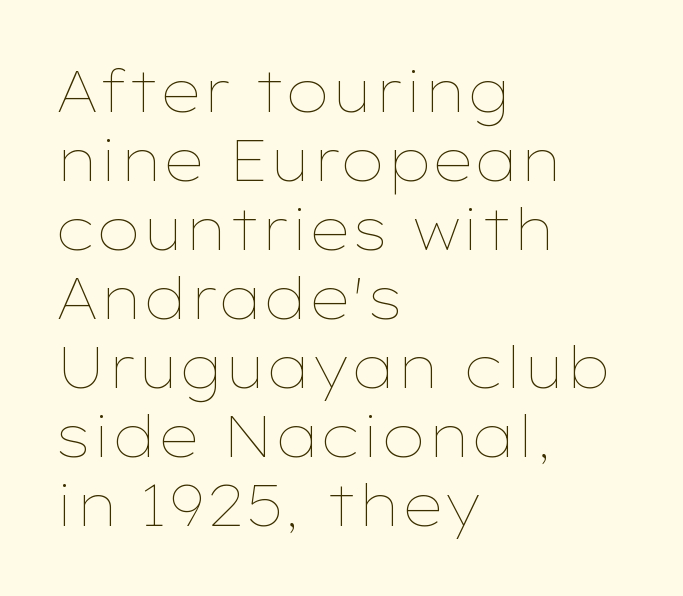
No chunkiness to these letters — they're not bold. Vertical strokes here are truly vertical. Character widths vary here, with narrow letters taking less room than wide ones. The text block is weighted toward the left margin, trailing off unevenly rightward.
